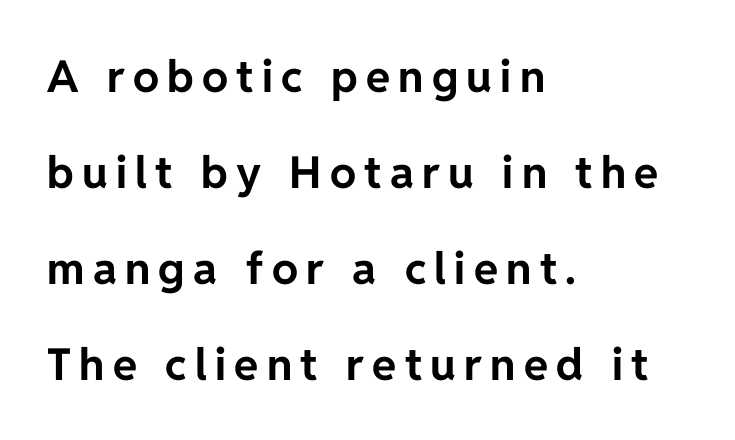
{"serif": "no", "italic": "no", "bold": "yes", "weight": "bold", "width": "normal", "stroke_contrast": "low", "x_height": "medium", "monospaced": "no", "underline": "no", "align": "left", "line_spacing": "loose", "line_spacing_ratio": 2.18, "glyph_px": 44}
